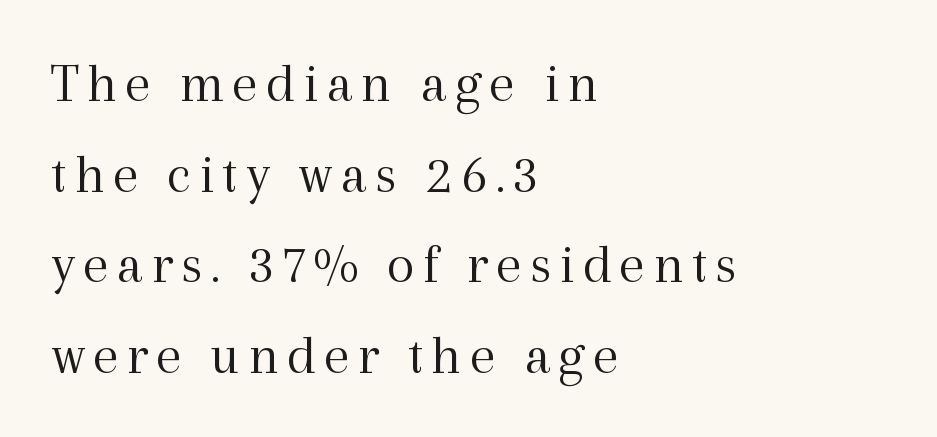
This is the regular roman posture of the typeface. Which margin do the lines hug? The left one — the right edge is uneven. Compared with a typical body face, this is equally light or lighter still. Varying glyph widths throughout — classic text-font behaviour.
